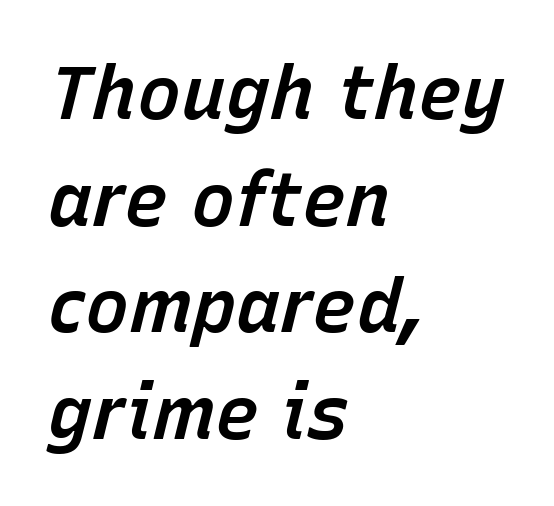
Q: Is the text bold? A: Semi-bold.
Q: Is the text italic (slanted)? A: Yes, it leans right by about 15 degrees.
Q: Is the text underlined? A: No.
Q: How is the paragraph aligned? A: Left-aligned.
Q: Is the spacing between letters normal or unusually wide? A: Normal.
Q: Is the spacing between lines tight, normal or loose? A: Normal.
Q: Width (condensed, normal, or wide)? A: Normal.
Q: Stroke contrast? A: Low.
Q: x-height? A: Medium.
Q: Monospaced? A: No.
